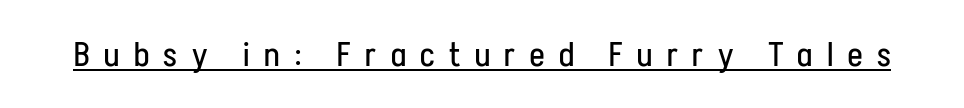
{"serif": "no", "italic": "no", "bold": "no", "weight": "regular", "width": "condensed", "stroke_contrast": "low", "x_height": "medium", "monospaced": "no", "underline": "yes", "letter_spacing": "wide", "letter_spacing_em": 0.43, "glyph_px": 34}
